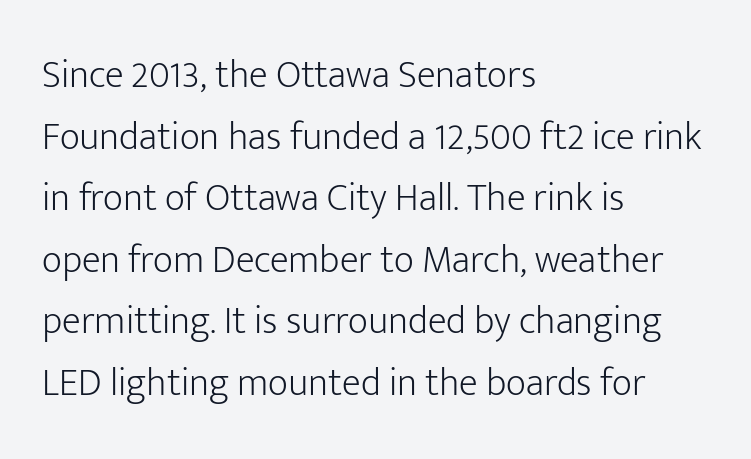
The image shows 39 px light sans-serif type, upright; set left-aligned, normal line spacing (1.58x), normal letter spacing, not underlined; low stroke contrast and a medium x-height.
